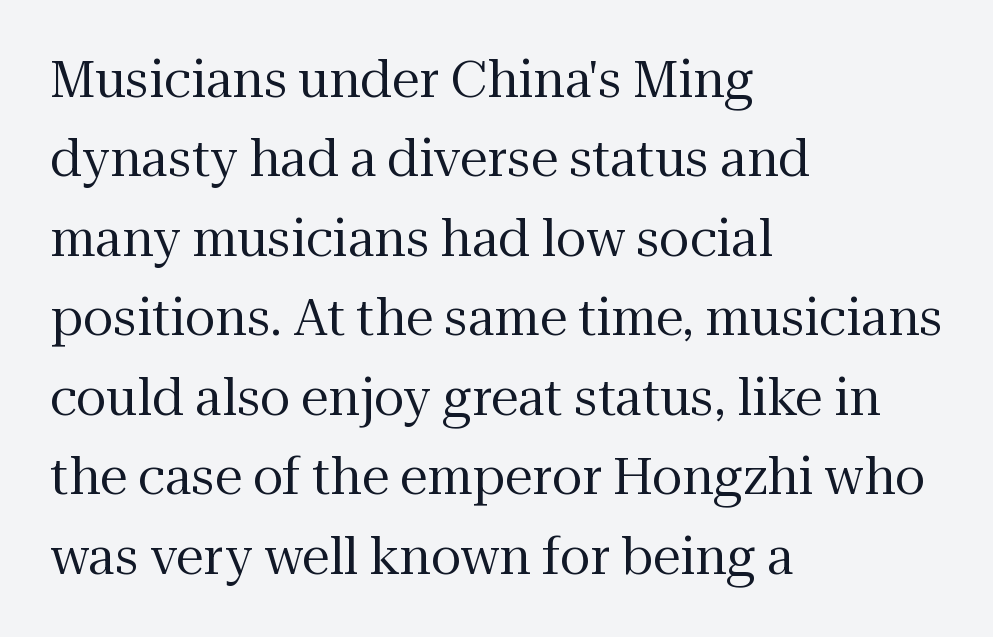
{"serif": "yes", "italic": "no", "bold": "no", "weight": "regular", "width": "normal", "stroke_contrast": "medium", "x_height": "medium", "monospaced": "no", "underline": "no", "align": "left", "line_spacing": "normal", "line_spacing_ratio": 1.59, "letter_spacing": "normal", "letter_spacing_em": 0.0, "glyph_px": 50}
